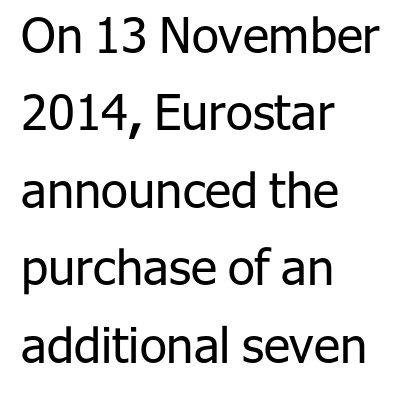
The image shows 49 px regular-weight sans-serif type, upright; set left-aligned, normal line spacing (1.58x), normal letter spacing, not underlined; low stroke contrast and a medium x-height.
